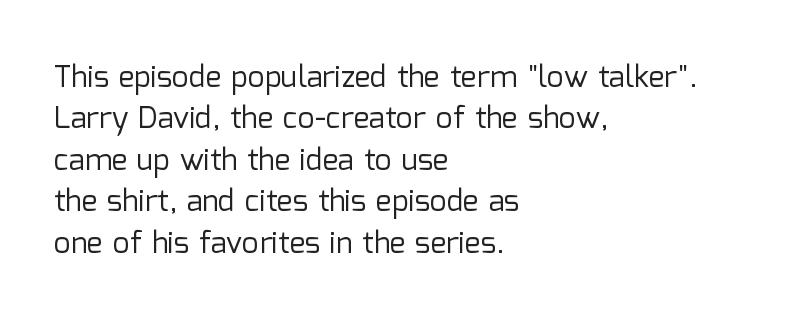
Q: Is the text bold? A: No.
Q: Is the text italic (slanted)? A: No, it is upright.
Q: Is the typeface a serif or a sans-serif typeface? A: Sans-serif.
Q: Is the text underlined? A: No.
Q: How is the paragraph aligned? A: Left-aligned.
Q: Is the spacing between letters normal or unusually wide? A: Normal.
Q: Is the spacing between lines tight, normal or loose? A: Normal.
Q: Width (condensed, normal, or wide)? A: Normal.
Q: Stroke contrast? A: Low.
Q: x-height? A: Medium.
Q: Monospaced? A: No.
